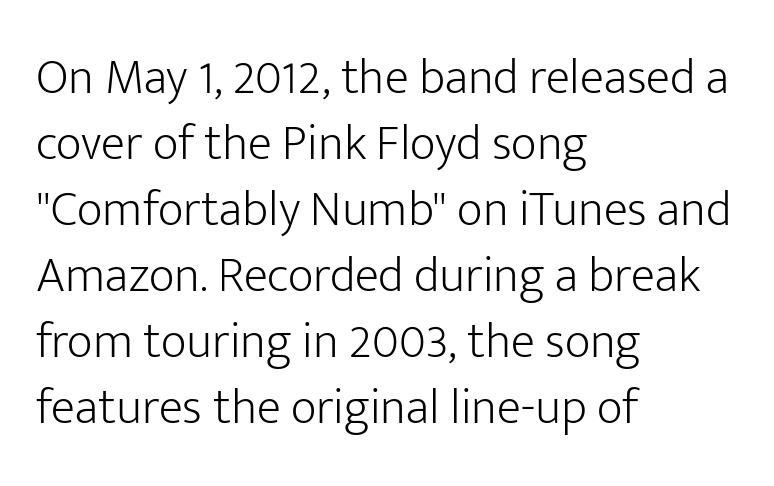
Stem width sits at or under what a default text font uses. You could not count columns in this text — the font is proportionally spaced. The type sits square on the baseline with zero lean. The type family on display is of the sans-serif kind. Does extra space separate the letters? No, they use regular spacing. Teacher's note: observe the even left margin — that is flush-left alignment.
